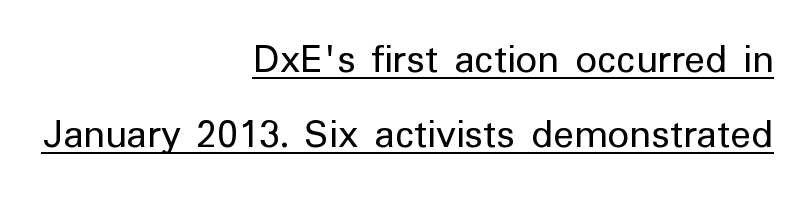
{"serif": "no", "italic": "no", "bold": "no", "weight": "regular", "width": "normal", "stroke_contrast": "low", "x_height": "medium", "monospaced": "no", "underline": "yes", "align": "right", "line_spacing_ratio": 1.75, "letter_spacing": "normal", "letter_spacing_em": 0.0, "glyph_px": 43}
